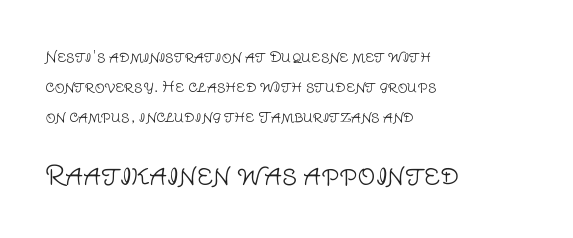
{"bold": "no", "underline": "no", "align": "left", "line_spacing": "loose", "line_spacing_ratio": 2.15, "letter_spacing": "normal", "letter_spacing_em": 0.0, "larger_block": "second", "size_ratio": 1.79, "glyph_px": 25}
